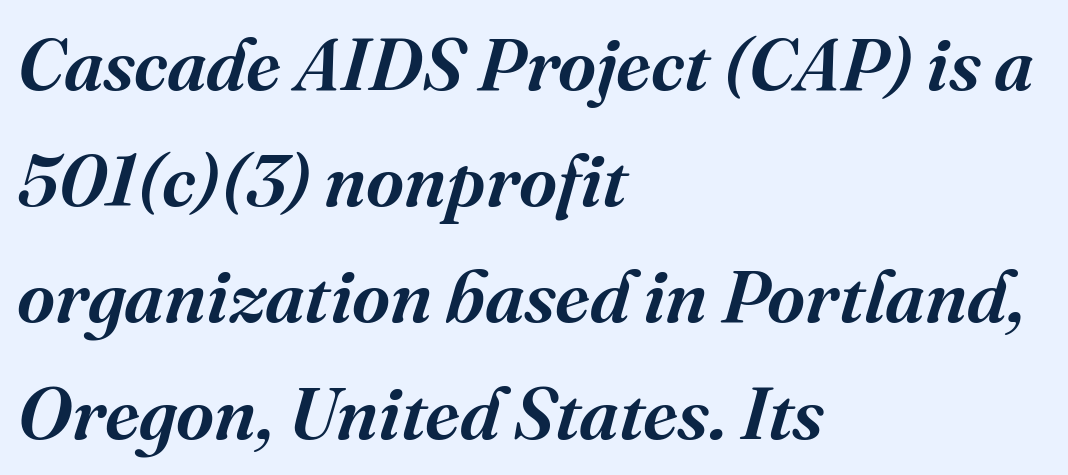
The image shows 74 px serif type, italic (leaning right); set left-aligned, normal line spacing (1.57x), normal letter spacing, not underlined; medium stroke contrast and a medium x-height.
